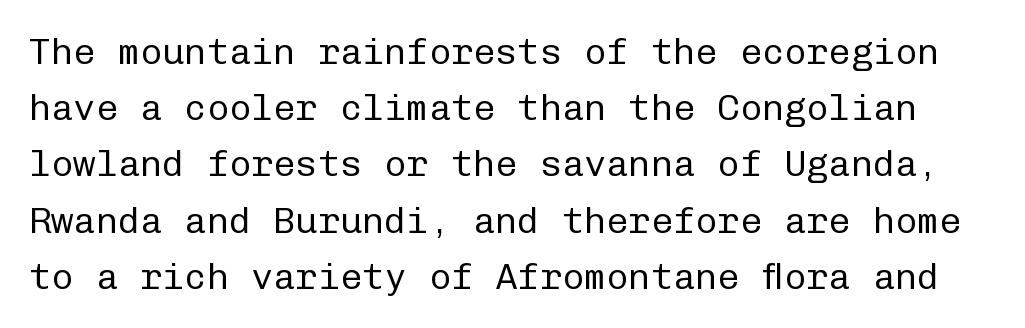
Q: Is the text bold? A: No.
Q: Is the text italic (slanted)? A: No, it is upright.
Q: Is the typeface a serif or a sans-serif typeface? A: Sans-serif.
Q: Is the text underlined? A: No.
Q: Is the spacing between letters normal or unusually wide? A: Normal.
Q: Is the spacing between lines tight, normal or loose? A: Normal.
Q: Width (condensed, normal, or wide)? A: Normal.
Q: Stroke contrast? A: Low.
Q: x-height? A: Medium.
Q: Monospaced? A: Yes.
